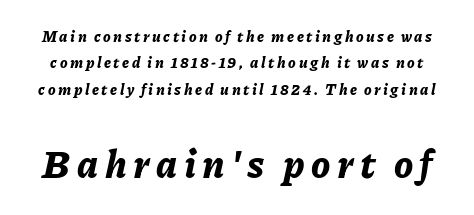
These lines were composed using italics. A clean baseline with only descenders dipping below it. A full-strength bold gives these letters their thick strokes. Character widths vary here, with narrow letters taking less room than wide ones.
